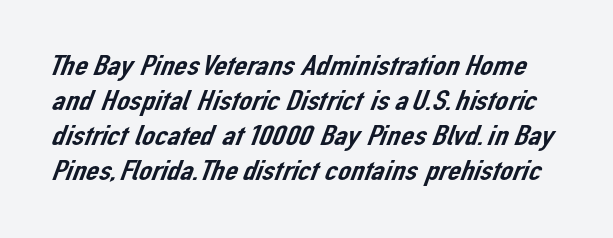
The image shows 29 px sans-serif type; set line spacing 1.21x, normal letter spacing, not underlined; low stroke contrast and a medium x-height.
